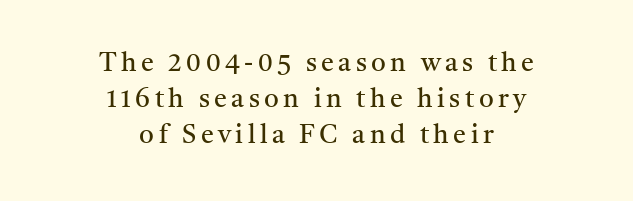
The image shows 26 px text type, upright; set centered, normal line spacing (1.38x), not underlined.
